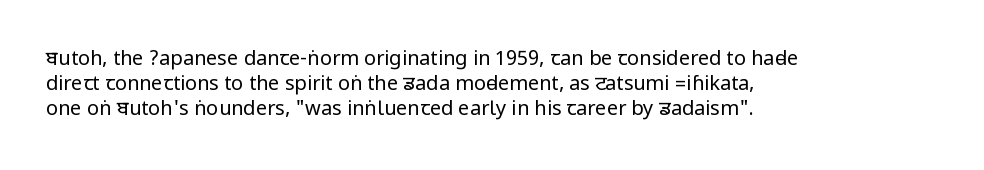
Each stroke keeps to a modest, everyday thickness or less. The type is set solid horizontally, with unmodified tracking. Italic: no, the glyphs are upright roman. In CSS terms this would be text-align: left.
